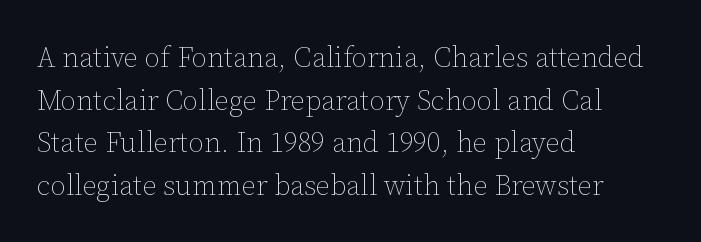
Unlike italic type, these characters show no tilt at all. The passage shown is typed in a proportional face where columns would drift. This rendering leaves character spacing at its baseline value. The setting favours the left margin, as ordinary paragraphs usually do.
